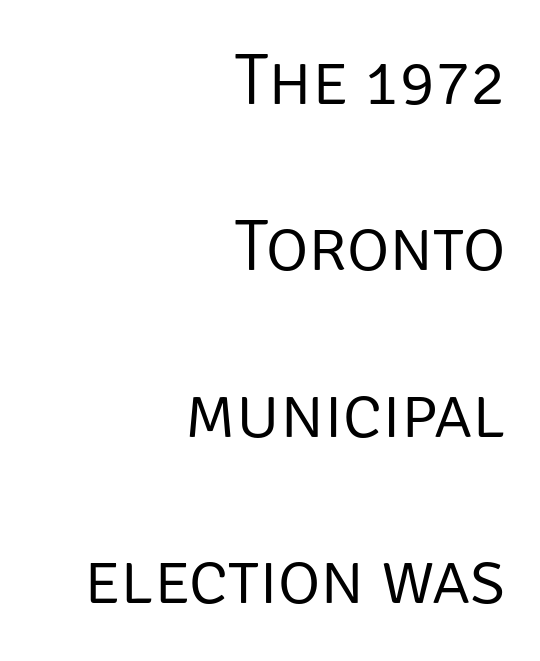
The image shows 73 px light sans-serif type, upright; set right-aligned, loose line spacing (2.28x), normal letter spacing, not underlined; low stroke contrast and a large x-height.
